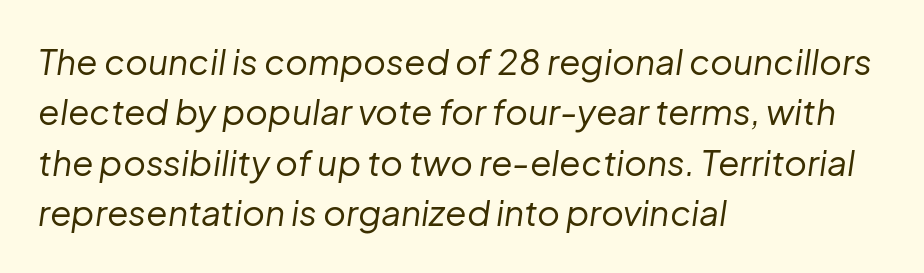
Reading down the block, your eye returns to a fixed left position each line. Successive baselines arrive at the customary interval. Underline: absent. Notice how the stems are inclined rather than vertical — that's the hallmark of italics. Nothing heavy about these letters — not bold at all.
